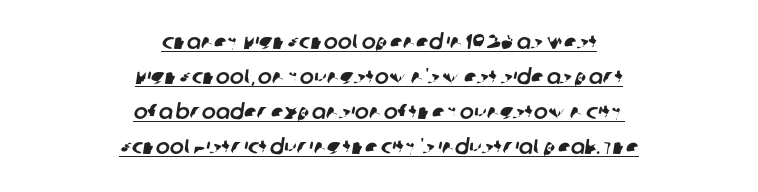
The paragraph shown floats in the horizontal middle. The passage shown has conventional tracking throughout. A typographer would call this underscored text. A typesetter would call this leading conventional body-copy spacing.
